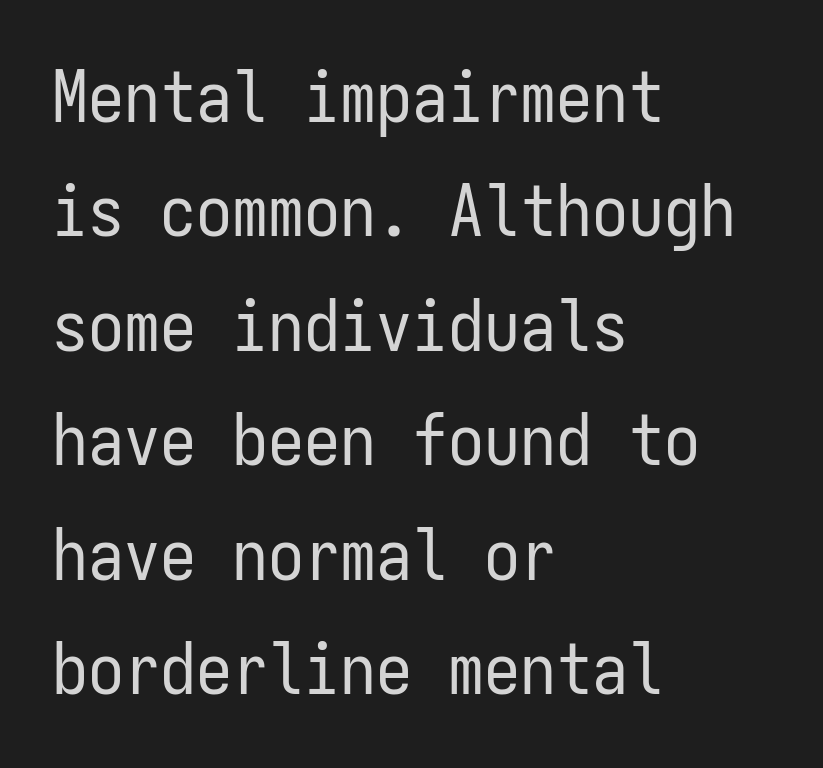
{"serif": "no", "italic": "no", "bold": "no", "weight": "regular", "width": "condensed", "stroke_contrast": "low", "x_height": "medium", "monospaced": "yes", "underline": "no", "align": "left", "line_spacing": "normal", "line_spacing_ratio": 1.59, "letter_spacing": "normal", "letter_spacing_em": 0.0, "glyph_px": 72}
